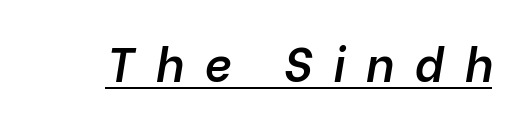
{"italic": "yes", "lean": "right", "slant_degrees": 10, "bold": "semi", "weight": "semibold", "width": "normal", "stroke_contrast": "low", "x_height": "medium", "monospaced": "no", "underline": "yes", "letter_spacing": "wide", "letter_spacing_em": 0.44, "glyph_px": 47}
